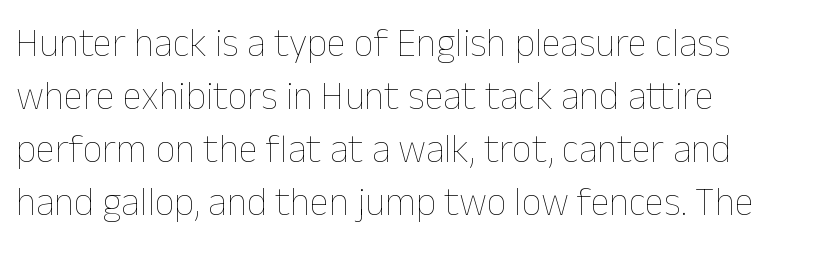
Q: Is the text bold? A: No.
Q: Is the text italic (slanted)? A: No, it is upright.
Q: Is the text underlined? A: No.
Q: How is the paragraph aligned? A: Left-aligned.
Q: Is the spacing between letters normal or unusually wide? A: Normal.
Q: Is the spacing between lines tight, normal or loose? A: Normal.
Q: Width (condensed, normal, or wide)? A: Normal.
Q: Stroke contrast? A: Low.
Q: x-height? A: Medium.
Q: Monospaced? A: No.
